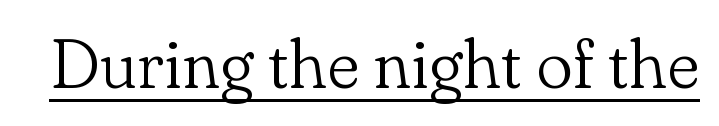
The words here are underlined. Ascenders rise straight up at ninety degrees. Glyph-to-glyph distance matches everyday printed text. No extra ink here — the face is not bold.
